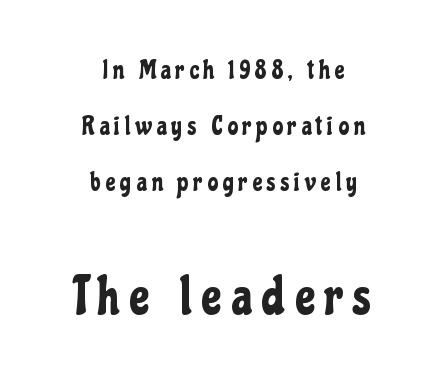
The image shows 53 px condensed sans-serif type, upright; set centered, loose line spacing (2.16x), not underlined; the second (bottom) block is 2.04x larger; low stroke contrast and a medium x-height.
